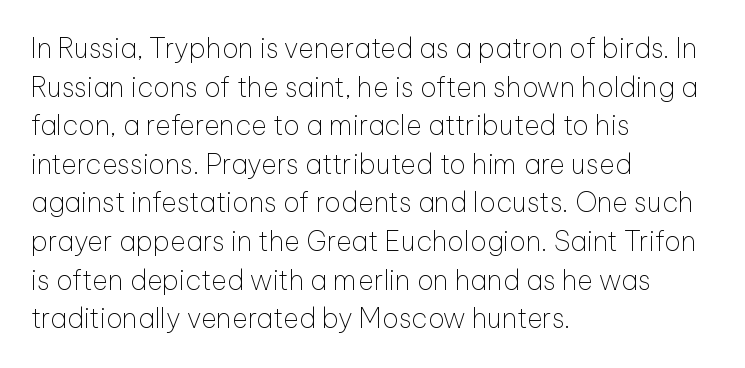
Q: Is the text bold? A: No.
Q: Is the text italic (slanted)? A: No, it is upright.
Q: Is the text underlined? A: No.
Q: How is the paragraph aligned? A: Left-aligned.
Q: Is the spacing between letters normal or unusually wide? A: Normal.
Q: Is the spacing between lines tight, normal or loose? A: Normal.
